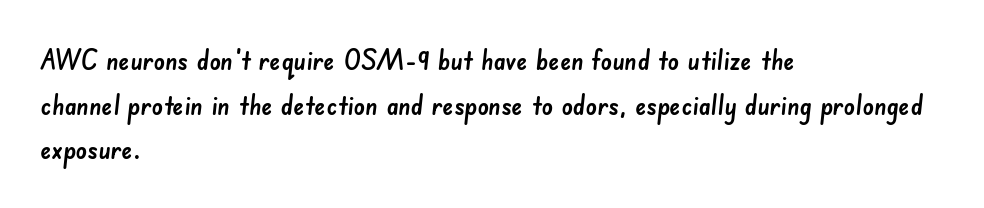
Q: Is the typeface a serif or a sans-serif typeface? A: Sans-serif.
Q: Is the text underlined? A: No.
Q: How is the paragraph aligned? A: Left-aligned.
Q: Is the spacing between letters normal or unusually wide? A: Normal.
Q: Is the spacing between lines tight, normal or loose? A: Normal.
Q: Width (condensed, normal, or wide)? A: Normal.
Q: Stroke contrast? A: Low.
Q: x-height? A: Small.
Q: Monospaced? A: No.
